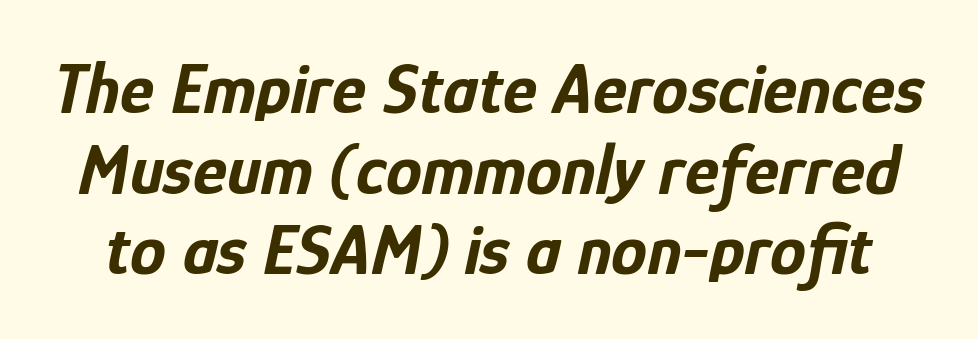
The image shows 72 px bold, condensed type, italic (leaning right); set tight line spacing (1.12x), normal letter spacing, not underlined; low stroke contrast and a medium x-height.
